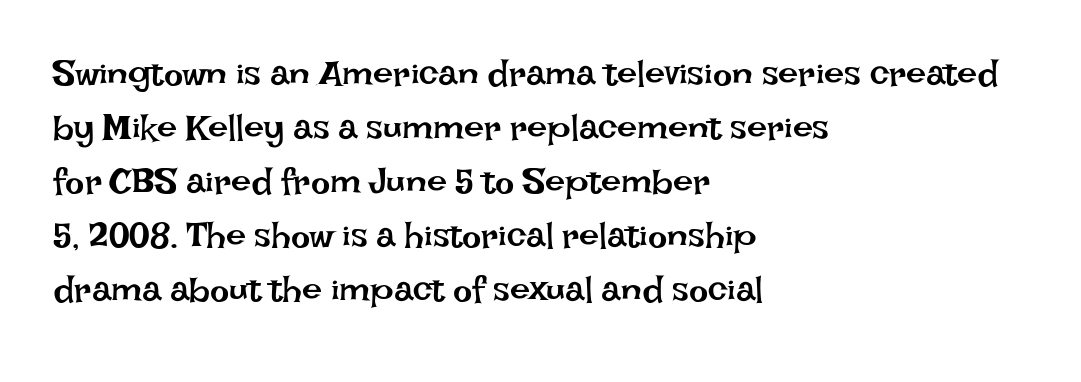
The image shows 36 px regular-weight type, upright; set left-aligned, normal line spacing (1.5x), normal letter spacing, not underlined; low stroke contrast and a large x-height.
